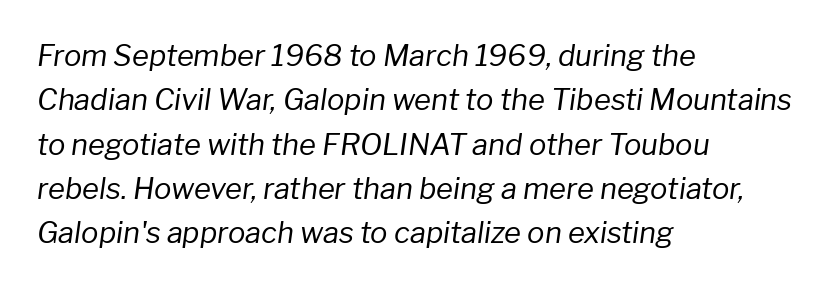
A light-to-regular cut is what we see here. The rows are spaced the way most documents space them. How are the letters spaced? Ordinarily, with no added tracking. This is oblique type, the kind used for emphasis or titles. Check the space under the baseline: it is left empty.
